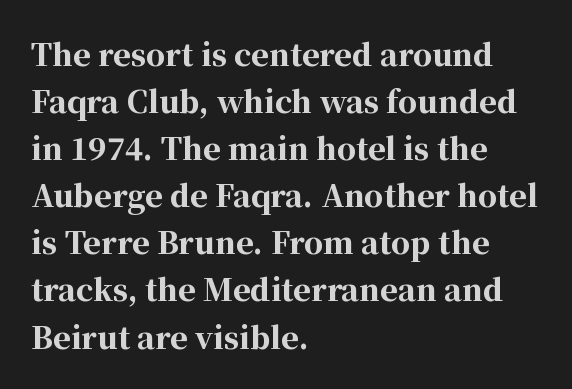
The image shows 30 px bold serif type, upright; set left-aligned, normal line spacing (1.57x), normal letter spacing, not underlined; high stroke contrast and a medium x-height.
